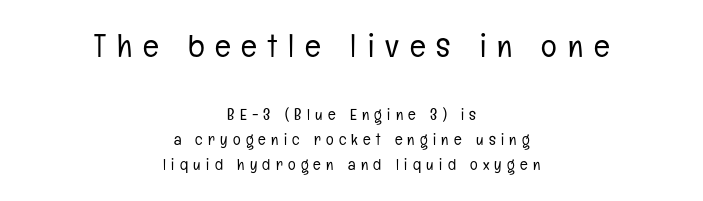
Q: Is the text bold? A: No.
Q: Is the text italic (slanted)? A: No, it is upright.
Q: Is the typeface a serif or a sans-serif typeface? A: Sans-serif.
Q: Is the text underlined? A: No.
Q: How is the paragraph aligned? A: Centered.
Q: Is the spacing between letters normal or unusually wide? A: Unusually wide.
Q: Is the spacing between lines tight, normal or loose? A: Normal.
Q: Which block of text is set in a larger size, the first (top) or the second (bottom)? A: The first (top) one.
Q: Width (condensed, normal, or wide)? A: Condensed.
Q: Stroke contrast? A: Low.
Q: x-height? A: Medium.
Q: Monospaced? A: No.
